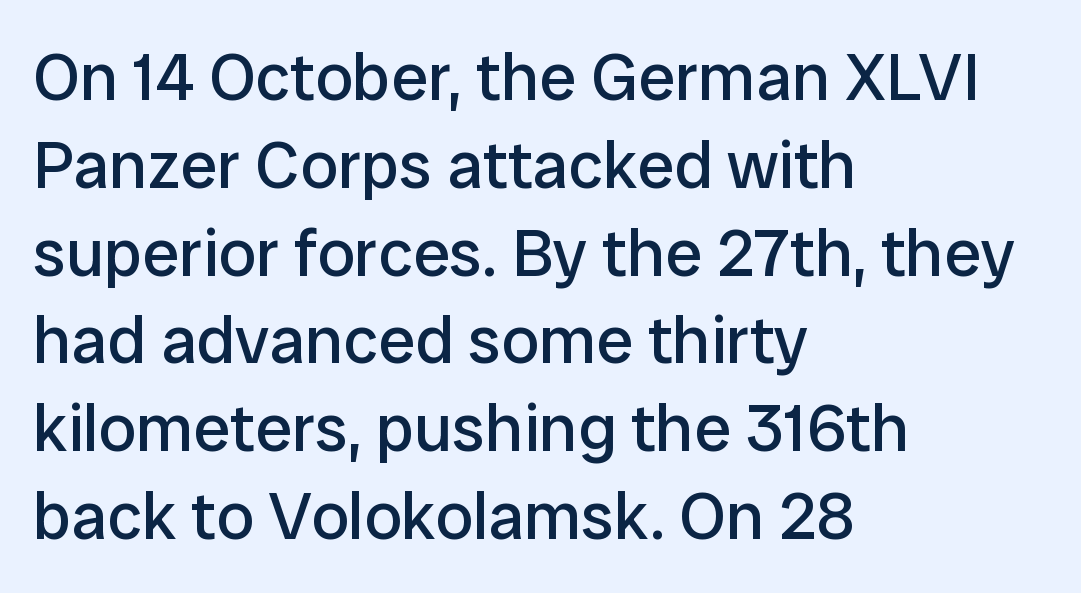
The image shows 67 px regular-weight sans-serif type, upright; set left-aligned, normal line spacing (1.31x), normal letter spacing, not underlined; low stroke contrast and a medium x-height.
